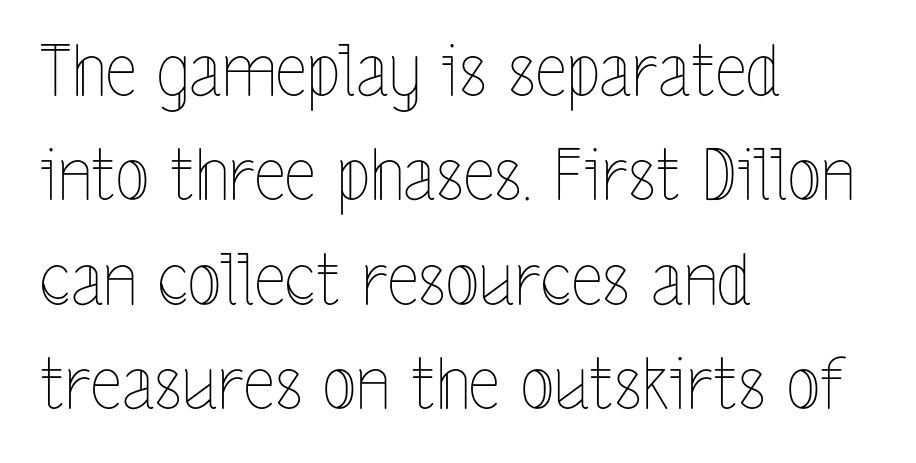
{"italic": "no", "bold": "no", "weight": "thin", "width": "condensed", "x_height": "medium", "monospaced": "no", "underline": "no", "align": "left", "line_spacing": "normal", "line_spacing_ratio": 1.49, "letter_spacing": "normal", "letter_spacing_em": 0.0, "glyph_px": 70}
